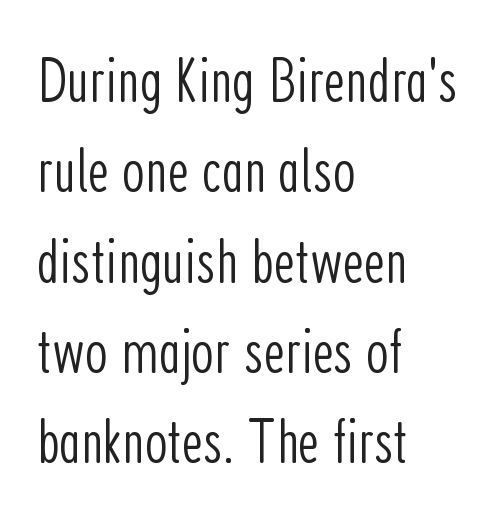
{"serif": "no", "italic": "no", "bold": "no", "weight": "light", "width": "condensed", "stroke_contrast": "low", "x_height": "medium", "monospaced": "no", "underline": "no", "align": "left", "line_spacing": "normal", "line_spacing_ratio": 1.39, "letter_spacing": "normal", "letter_spacing_em": 0.0, "glyph_px": 65}
